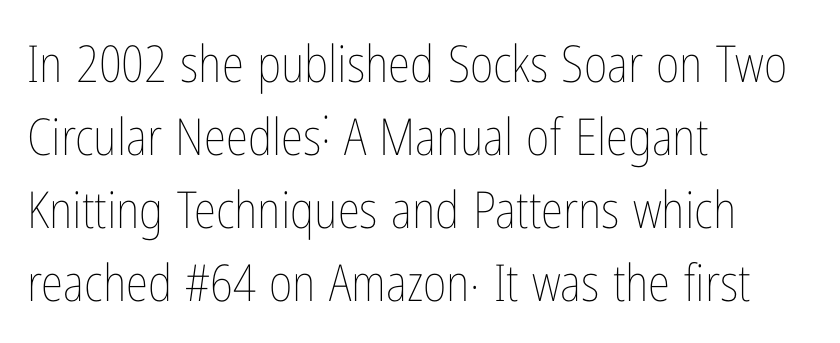
A clean baseline with only descenders dipping below it. The gaps between neighbouring characters are ordinary and unremarkable. The space between consecutive lines is moderate. The rendering anchors every line to the left-hand side. The weight tops out at a normal text grade.
